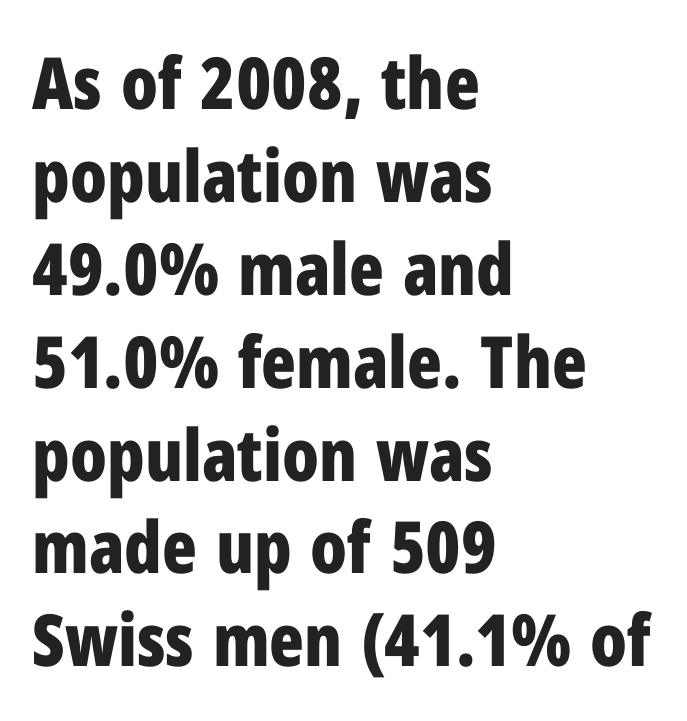
Q: Is the text bold? A: Yes.
Q: Is the text italic (slanted)? A: No, it is upright.
Q: Is the typeface a serif or a sans-serif typeface? A: Sans-serif.
Q: Is the text underlined? A: No.
Q: How is the paragraph aligned? A: Left-aligned.
Q: Is the spacing between letters normal or unusually wide? A: Normal.
Q: Is the spacing between lines tight, normal or loose? A: Normal.
Q: Width (condensed, normal, or wide)? A: Condensed.
Q: Stroke contrast? A: Low.
Q: x-height? A: Medium.
Q: Monospaced? A: No.
